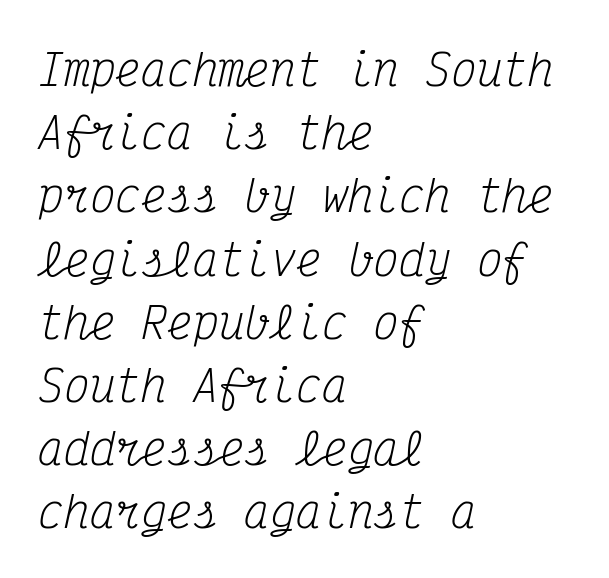
{"serif": "yes", "italic": "yes", "lean": "right", "slant_degrees": 12, "bold": "no", "weight": "regular", "width": "condensed", "stroke_contrast": "medium", "x_height": "medium", "monospaced": "yes", "underline": "no", "align": "left", "line_spacing": "normal", "line_spacing_ratio": 1.47, "letter_spacing": "normal", "letter_spacing_em": 0.0, "glyph_px": 43}
